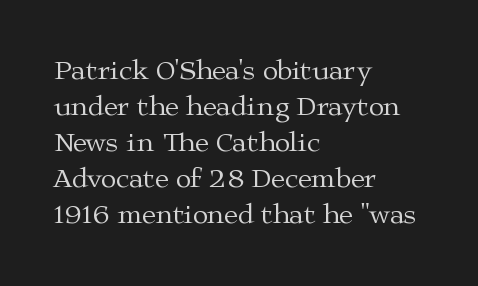
Q: Is the text bold? A: No.
Q: Is the text italic (slanted)? A: No, it is upright.
Q: Is the typeface a serif or a sans-serif typeface? A: Serif.
Q: Is the text underlined? A: No.
Q: How is the paragraph aligned? A: Left-aligned.
Q: Is the spacing between letters normal or unusually wide? A: Normal.
Q: Is the spacing between lines tight, normal or loose? A: Normal.
Q: Width (condensed, normal, or wide)? A: Wide.
Q: Stroke contrast? A: Medium.
Q: x-height? A: Medium.
Q: Monospaced? A: No.
